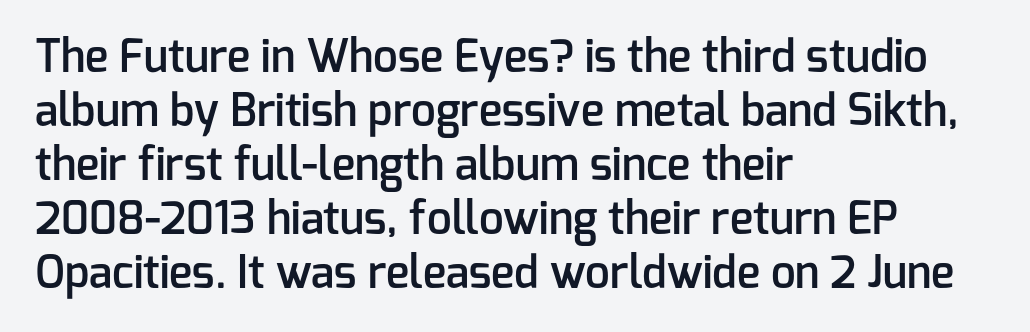
This sample uses plain, unmodified letter spacing. Weight check: semibold — heavier than regular, not quite bold. Words float on clear page, feet unadorned. If you drew a ruler down the left edge, every line would touch it. You can tell from the bare stems that sans-serif type was used. The lettering stays uniformly vertical, giving the passage a roman look.
